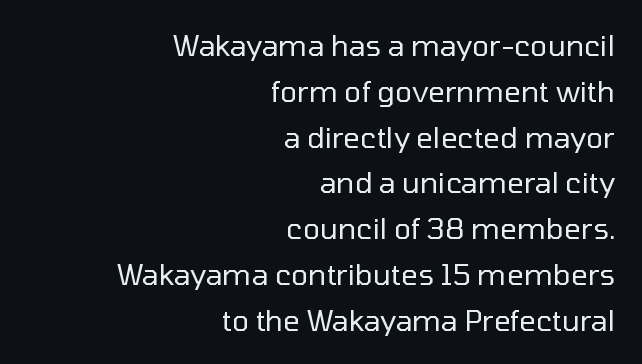
{"serif": "no", "italic": "no", "bold": "no", "weight": "regular", "width": "normal", "stroke_contrast": "low", "x_height": "medium", "monospaced": "no", "underline": "no", "align": "right", "line_spacing": "normal", "line_spacing_ratio": 1.58, "letter_spacing": "normal", "letter_spacing_em": 0.0, "glyph_px": 29}
